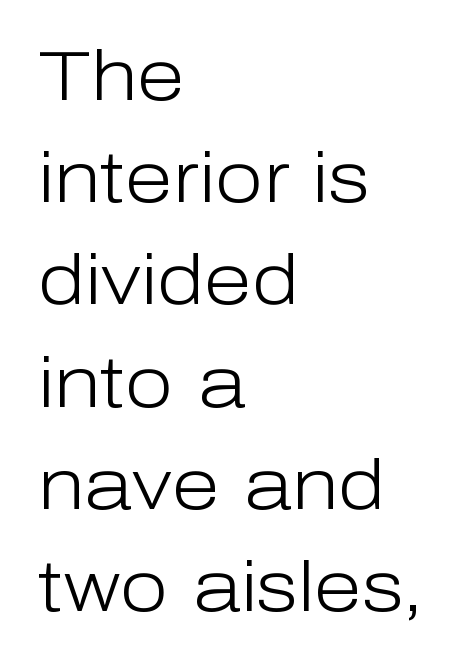
The image shows 70 px light sans-serif type, upright; set left-aligned, normal line spacing (1.46x), normal letter spacing, not underlined; low stroke contrast and a medium x-height.
